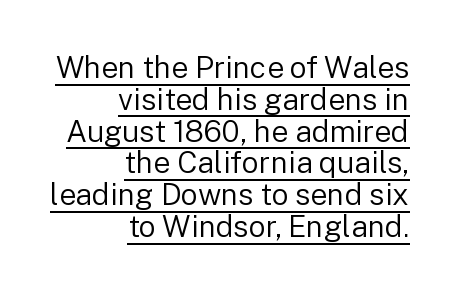
The image shows 30 px regular-weight sans-serif type, upright; set right-aligned, tight line spacing (1.06x), normal letter spacing, underlined; low stroke contrast and a medium x-height.
